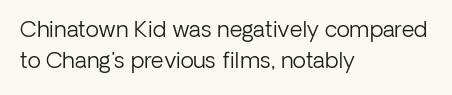
{"italic": "no", "bold": "no", "underline": "no", "align": "left", "line_spacing": "normal", "line_spacing_ratio": 1.42, "letter_spacing": "normal", "letter_spacing_em": 0.0, "glyph_px": 22}
